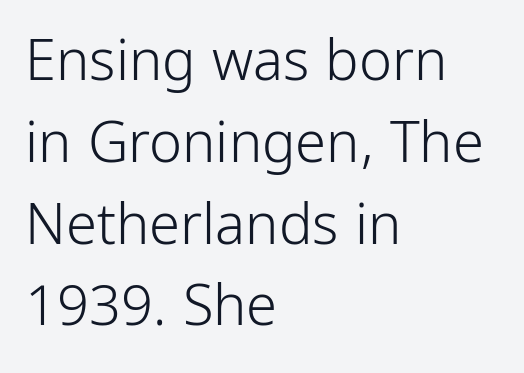
Q: Is the text bold? A: No.
Q: Is the text italic (slanted)? A: No, it is upright.
Q: Is the typeface a serif or a sans-serif typeface? A: Sans-serif.
Q: Is the text underlined? A: No.
Q: How is the paragraph aligned? A: Left-aligned.
Q: Is the spacing between letters normal or unusually wide? A: Normal.
Q: Is the spacing between lines tight, normal or loose? A: Normal.
Q: Width (condensed, normal, or wide)? A: Condensed.
Q: Stroke contrast? A: Low.
Q: x-height? A: Medium.
Q: Monospaced? A: No.
